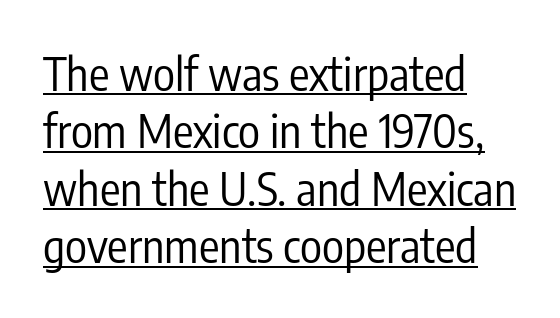
Q: Is the text bold? A: No.
Q: Is the text italic (slanted)? A: No, it is upright.
Q: Is the typeface a serif or a sans-serif typeface? A: Sans-serif.
Q: Is the text underlined? A: Yes.
Q: How is the paragraph aligned? A: Left-aligned.
Q: Is the spacing between letters normal or unusually wide? A: Normal.
Q: Is the spacing between lines tight, normal or loose? A: Normal.
Q: Width (condensed, normal, or wide)? A: Condensed.
Q: Stroke contrast? A: Low.
Q: x-height? A: Medium.
Q: Monospaced? A: No.
